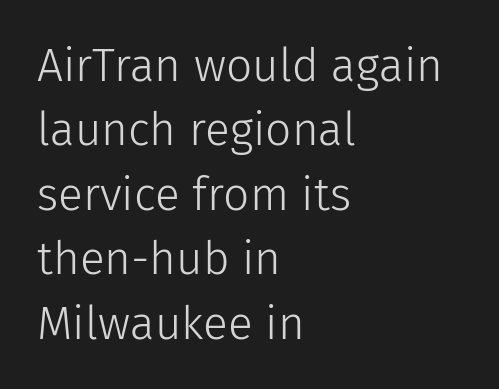
Q: Is the text bold? A: No.
Q: Is the text italic (slanted)? A: No, it is upright.
Q: Is the typeface a serif or a sans-serif typeface? A: Sans-serif.
Q: Is the text underlined? A: No.
Q: How is the paragraph aligned? A: Left-aligned.
Q: Is the spacing between letters normal or unusually wide? A: Normal.
Q: Is the spacing between lines tight, normal or loose? A: Normal.
Q: Width (condensed, normal, or wide)? A: Normal.
Q: Stroke contrast? A: Low.
Q: x-height? A: Medium.
Q: Monospaced? A: No.
